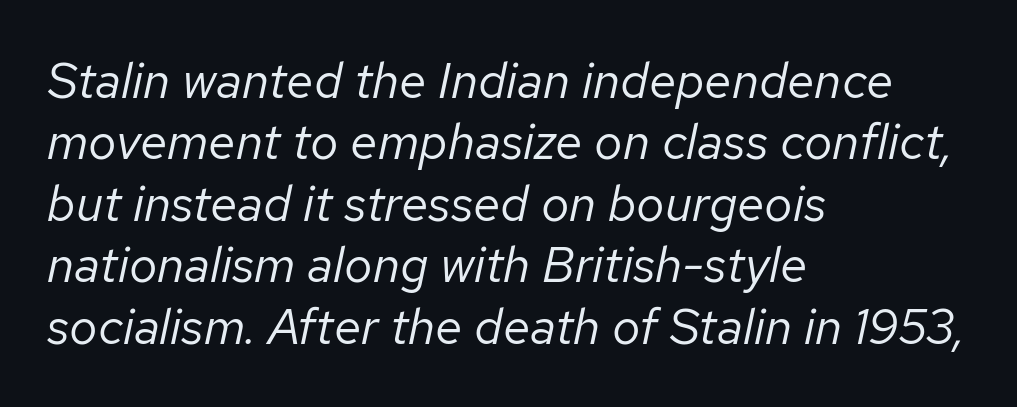
No extra ink here — the face is not bold. Just letters on the line, the space beneath them empty. Varying glyph widths throughout — classic text-font behaviour. The rendering applies a slant to the glyphs.
